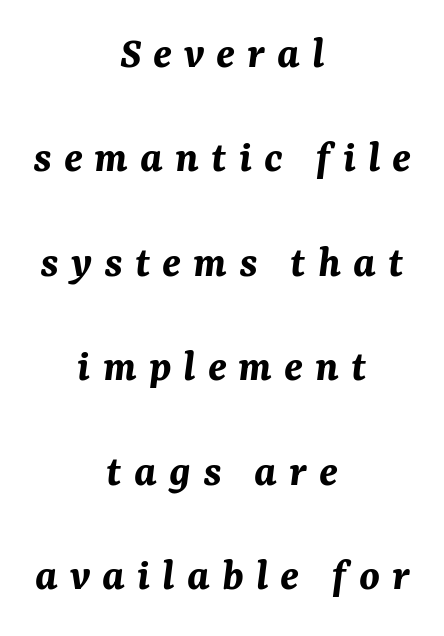
{"italic": "yes", "lean": "right", "slant_degrees": 7, "bold": "yes", "weight": "bold", "width": "normal", "stroke_contrast": "medium", "x_height": "medium", "monospaced": "no", "underline": "no", "align": "center", "line_spacing": "loose", "line_spacing_ratio": 2.27, "letter_spacing": "wide", "letter_spacing_em": 0.26, "glyph_px": 46}
